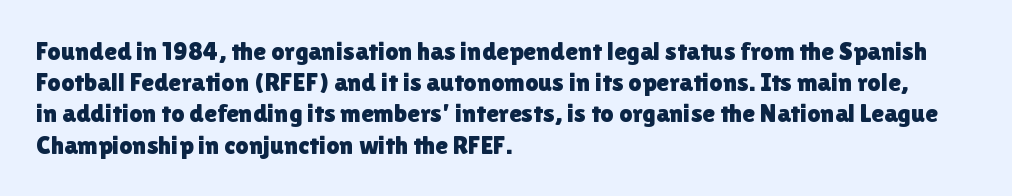
The passage is arranged the way most books set body copy — flush left. This is the regular roman posture of the typeface. The rendering keeps characters at their native spacing. Honestly, there is no underline to notice here at all.
